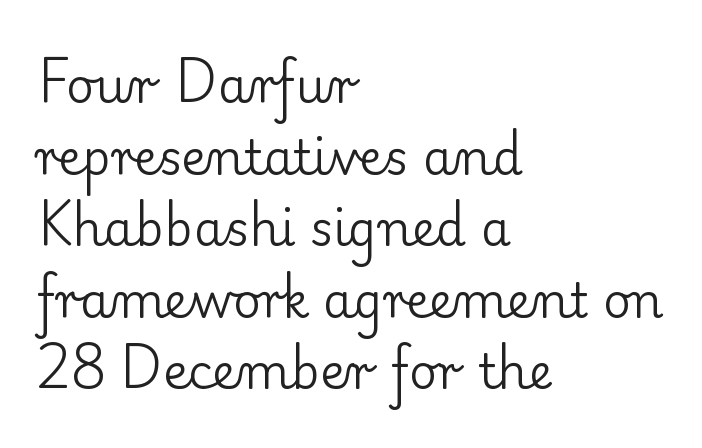
{"serif": "yes", "italic": "no", "bold": "no", "weight": "regular", "width": "normal", "stroke_contrast": "low", "x_height": "small", "monospaced": "no", "underline": "no", "align": "left", "line_spacing": "normal", "line_spacing_ratio": 1.49, "letter_spacing": "normal", "letter_spacing_em": 0.0, "glyph_px": 48}
